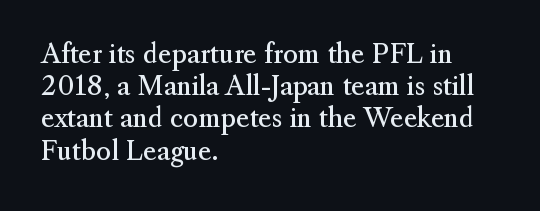
Q: Is the text bold? A: No.
Q: Is the text italic (slanted)? A: No, it is upright.
Q: Is the text underlined? A: No.
Q: How is the paragraph aligned? A: Left-aligned.
Q: Is the spacing between letters normal or unusually wide? A: Normal.
